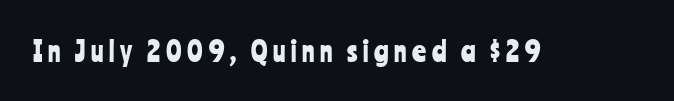
{"italic": "no", "underline": "no", "letter_spacing": "wide", "letter_spacing_em": 0.21, "glyph_px": 27}
